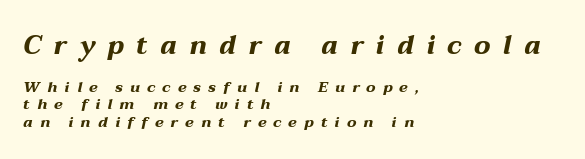
Q: Is the text bold? A: Yes.
Q: Is the text italic (slanted)? A: Yes, it leans right by about 12 degrees.
Q: Is the text underlined? A: No.
Q: How is the paragraph aligned? A: Left-aligned.
Q: Is the spacing between letters normal or unusually wide? A: Unusually wide.
Q: Which block of text is set in a larger size, the first (top) or the second (bottom)? A: The first (top) one.
